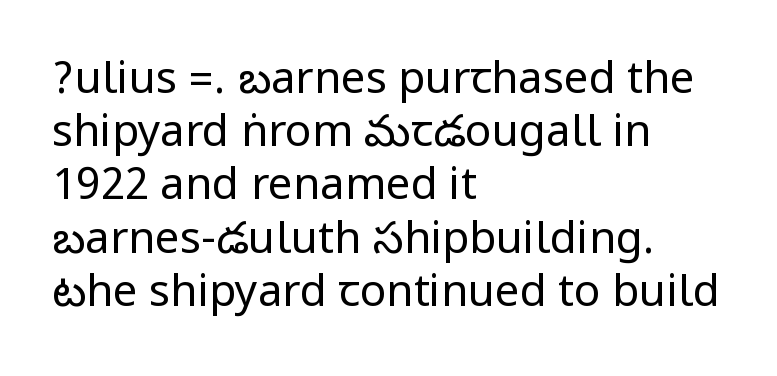
The image shows 44 px regular-weight, condensed sans-serif type, upright; set left-aligned, line spacing 1.21x, normal letter spacing, not underlined; low stroke contrast.
